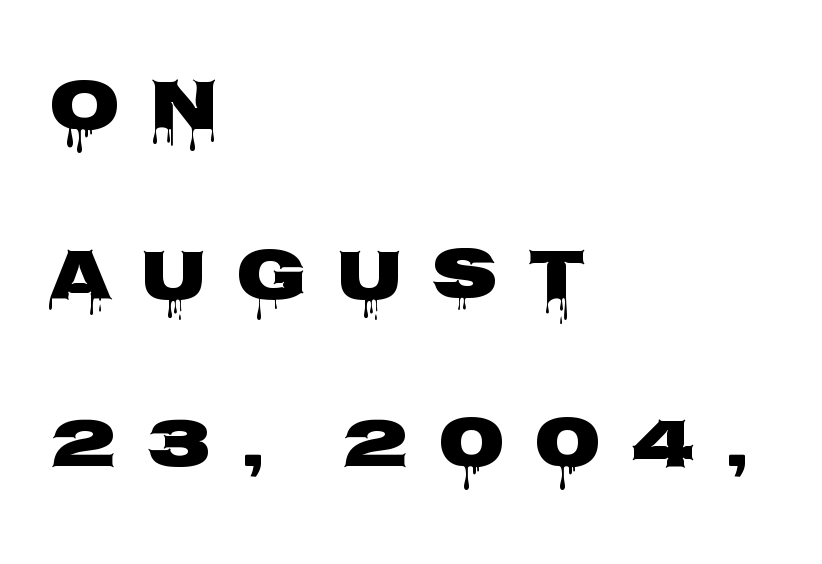
The lines are quadded left. Look at the tracking — it's clearly loosened, letters drifting apart. Each row of text sits above clean, open space. Note the varied advance widths — an 'i' is clearly narrower than an 'm'.
